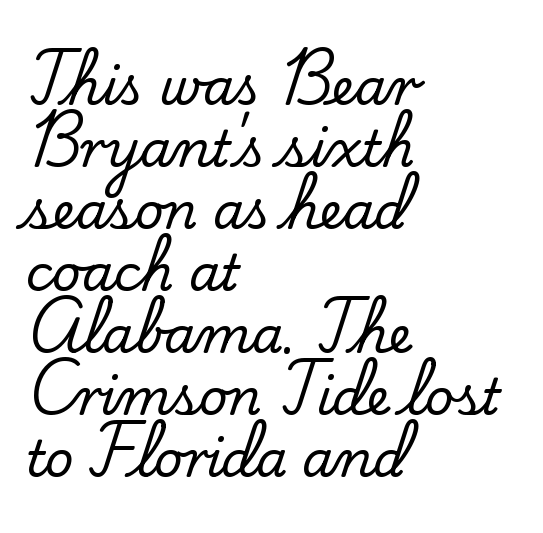
The image shows 50 px serif type; set left-aligned, line spacing 1.24x, normal letter spacing, not underlined; low stroke contrast and a small x-height.
